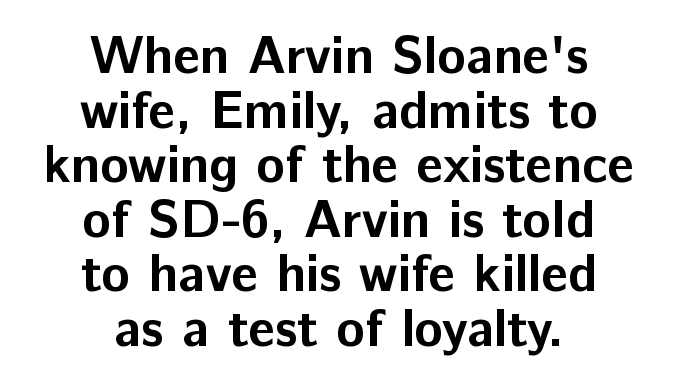
{"serif": "no", "italic": "no", "bold": "yes", "weight": "bold", "width": "normal", "stroke_contrast": "low", "x_height": "medium", "monospaced": "no", "underline": "no", "align": "center", "line_spacing": "tight", "line_spacing_ratio": 1.03, "letter_spacing": "normal", "letter_spacing_em": 0.0, "glyph_px": 53}
